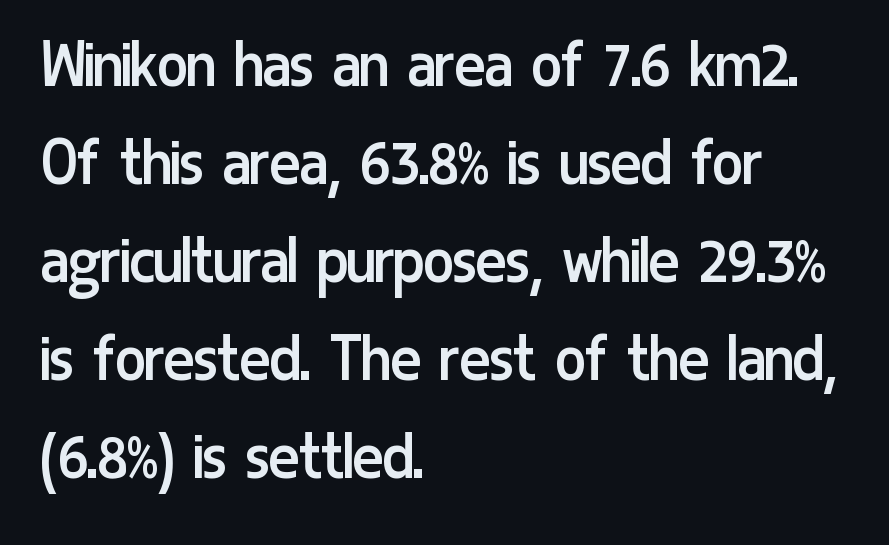
The image shows 72 px regular-weight, condensed sans-serif type, upright; set left-aligned, normal line spacing (1.36x), normal letter spacing, not underlined; low stroke contrast and a medium x-height.
